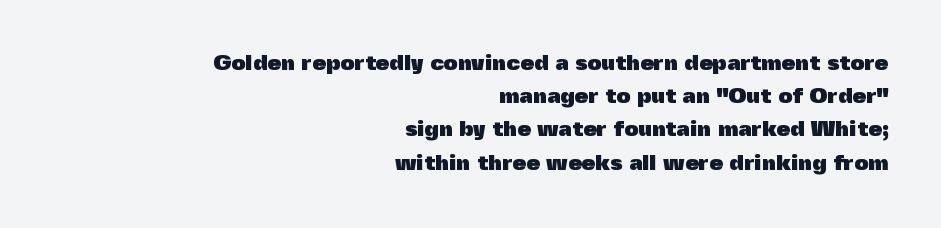
The image shows 22 px bold type, upright; set right-aligned, normal line spacing (1.51x), normal letter spacing, not underlined.
